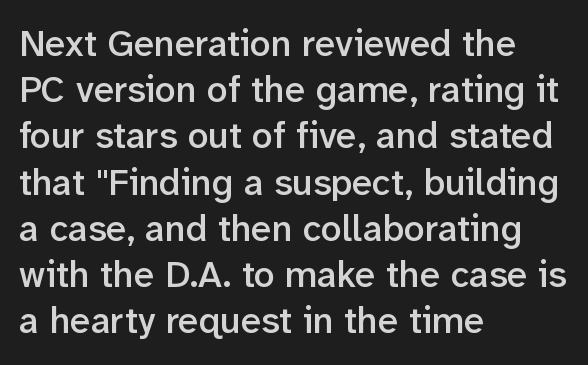
Here the designer chose a conventional face with non-uniform glyph widths. The words here are not underlined. No feet cap the strokes, marking this as sans-serif type. How heavy is the stroke? Medium-heavy — a semibold, shy of bold. The passage is arranged the way most books set body copy — flush left.
